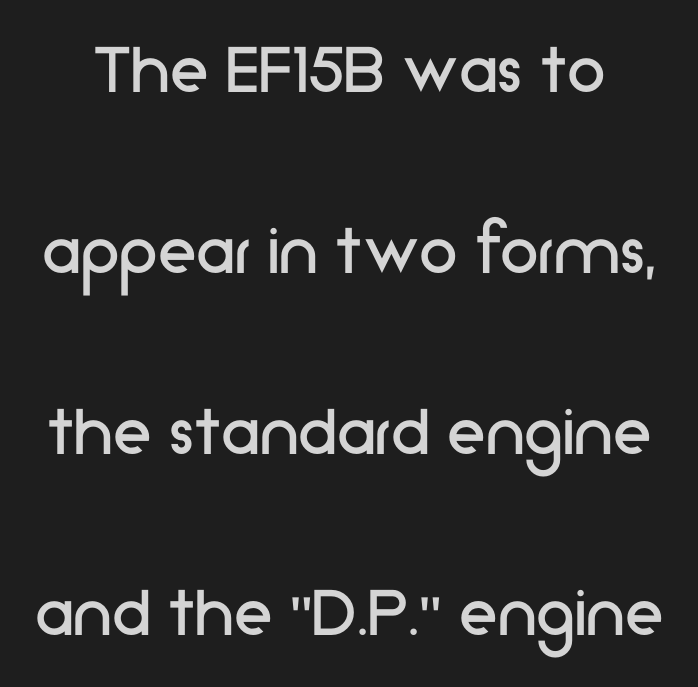
The image shows 78 px regular-weight sans-serif type, upright; set loose line spacing (2.32x), normal letter spacing, not underlined; low stroke contrast and a medium x-height.
